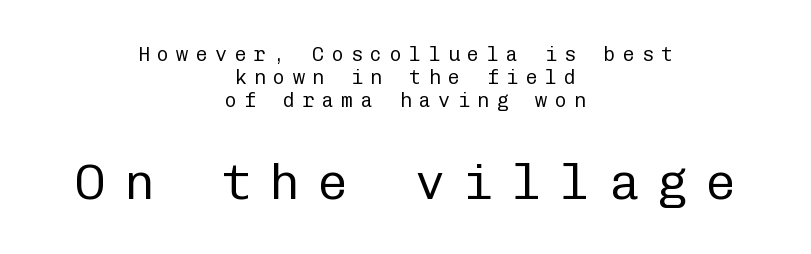
{"serif": "no", "italic": "no", "bold": "no", "weight": "regular", "width": "normal", "stroke_contrast": "low", "x_height": "medium", "monospaced": "yes", "underline": "no", "align": "center", "line_spacing_ratio": 1.16, "letter_spacing": "wide", "letter_spacing_em": 0.37, "larger_block": "second", "size_ratio": 2.5, "glyph_px": 50}
